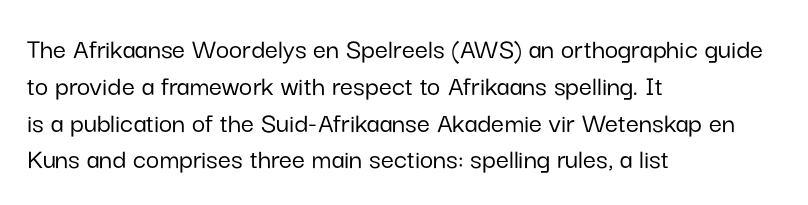
The image shows 29 px sans-serif type, upright; set left-aligned, normal line spacing (1.27x), normal letter spacing, not underlined; low stroke contrast and a medium x-height.
